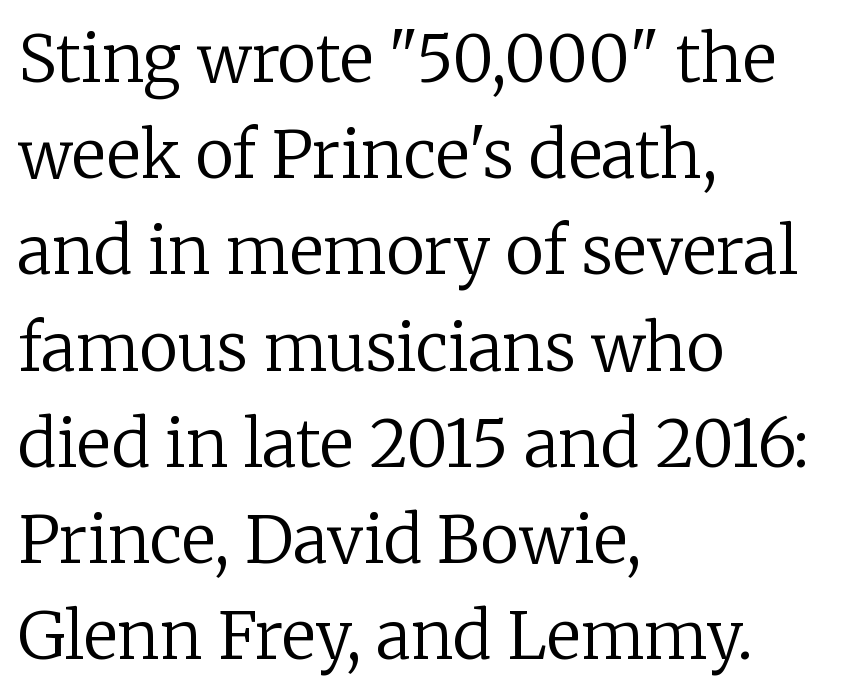
The image shows 65 px regular-weight serif type, upright; set left-aligned, normal line spacing (1.48x), normal letter spacing, not underlined; low stroke contrast and a medium x-height.
